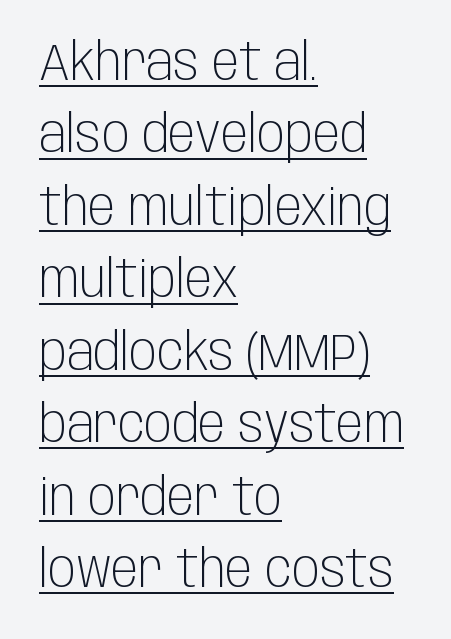
This sample keeps an unexceptional amount of space between lines. These characters rest on top of a visible drawn line. The face used here is rendered with its standard letterfit. The typesetter chose a ragged-right arrangement here. No chunkiness to these letters — they're not bold.
